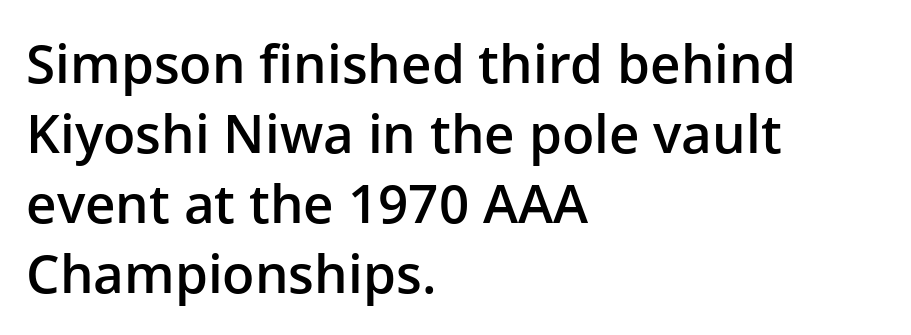
The image shows 53 px semibold sans-serif type, upright; set left-aligned, normal line spacing (1.32x), normal letter spacing, not underlined; low stroke contrast and a medium x-height.
